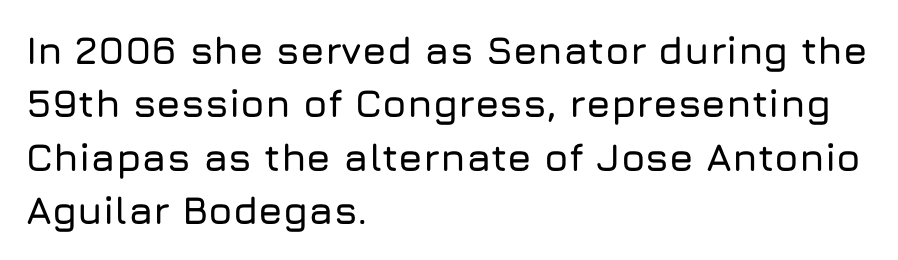
Q: Is the text italic (slanted)? A: No, it is upright.
Q: Is the typeface a serif or a sans-serif typeface? A: Sans-serif.
Q: Is the text underlined? A: No.
Q: How is the paragraph aligned? A: Left-aligned.
Q: Is the spacing between letters normal or unusually wide? A: Normal.
Q: Is the spacing between lines tight, normal or loose? A: Normal.
Q: Width (condensed, normal, or wide)? A: Normal.
Q: Stroke contrast? A: Low.
Q: x-height? A: Medium.
Q: Monospaced? A: No.
